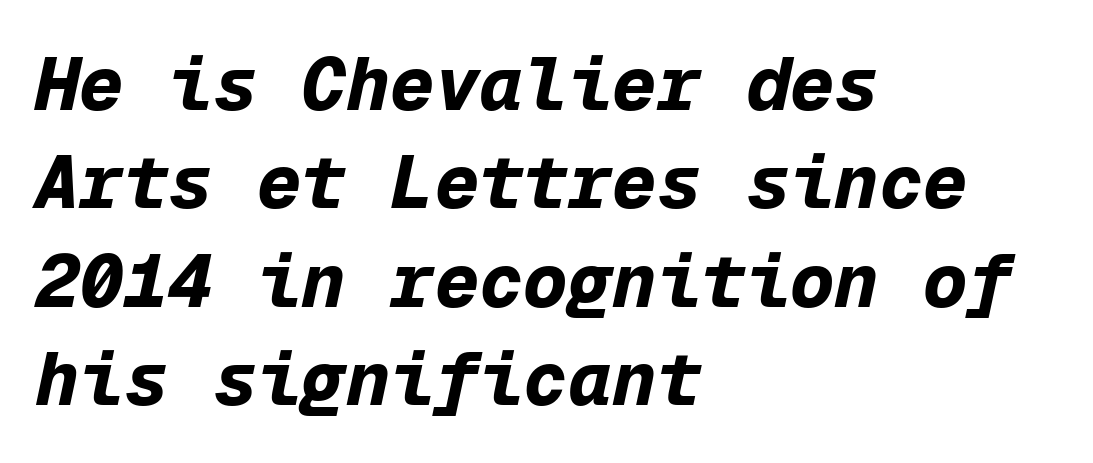
The image shows 74 px bold type, italic (leaning right), monospaced; set left-aligned, normal line spacing (1.33x), normal letter spacing, not underlined; low stroke contrast and a medium x-height.
